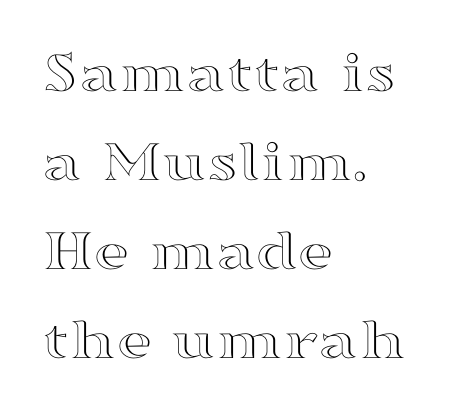
Q: Is the text italic (slanted)? A: No, it is upright.
Q: Is the text underlined? A: No.
Q: How is the paragraph aligned? A: Left-aligned.
Q: Is the spacing between letters normal or unusually wide? A: Normal.
Q: Is the spacing between lines tight, normal or loose? A: Normal.
Q: Width (condensed, normal, or wide)? A: Wide.
Q: x-height? A: Medium.
Q: Monospaced? A: No.
